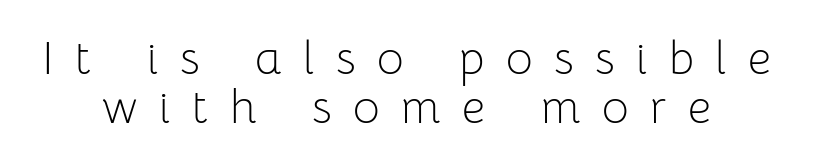
The image shows 46 px light sans-serif type, upright; set tight line spacing (1.07x), unusually wide letter spacing (+0.47 em), not underlined; low stroke contrast and a medium x-height.
